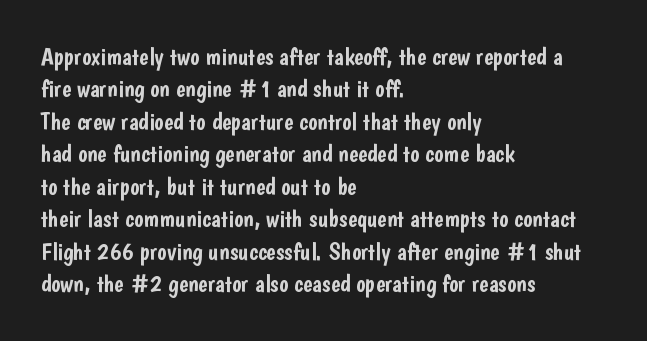
The image shows 25 px text type, upright; set left-aligned, normal line spacing (1.3x), normal letter spacing, not underlined.
